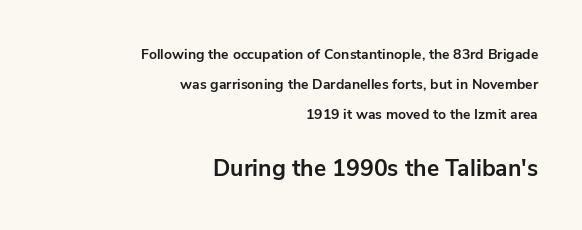
The image shows 23 px bold type, upright; set right-aligned, loose line spacing (2.14x), normal letter spacing, not underlined; the second (bottom) block is 1.64x larger.
